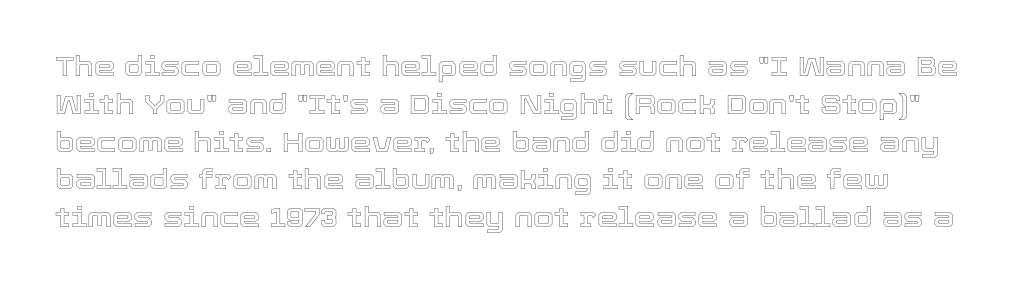
The image shows 27 px text type, upright; set normal line spacing (1.4x), normal letter spacing, not underlined.
